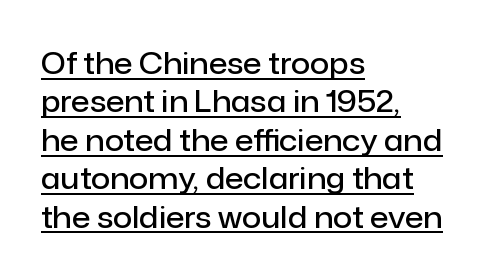
Stems and bowls a touch heavier than normal — semibold. The letters sit at their default tracking, neither squeezed nor spread. Nope, no serifs anywhere on these letters. Regarding leading, the lines here are spaced in the standard way. The rag falls on the right side of this text block.
